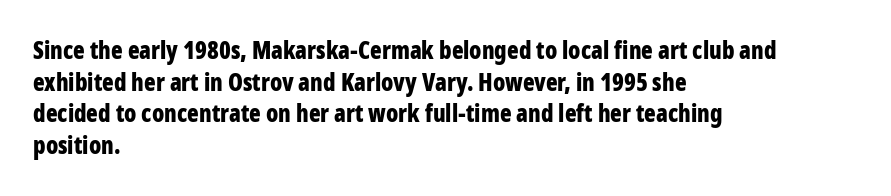
{"italic": "no", "bold": "yes", "underline": "no", "align": "left", "line_spacing": "normal", "line_spacing_ratio": 1.32, "letter_spacing": "normal", "letter_spacing_em": 0.0, "glyph_px": 24}
